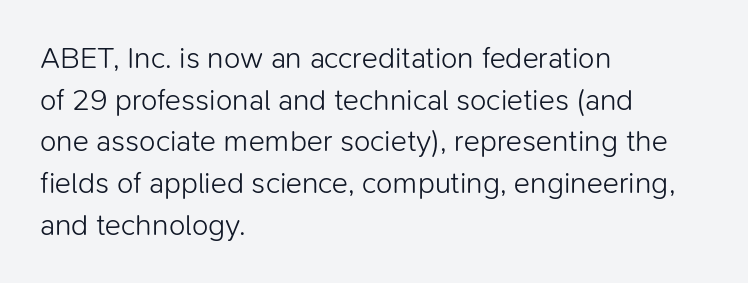
Q: Is the text bold? A: No.
Q: Is the text italic (slanted)? A: No, it is upright.
Q: Is the typeface a serif or a sans-serif typeface? A: Sans-serif.
Q: Is the text underlined? A: No.
Q: How is the paragraph aligned? A: Left-aligned.
Q: Is the spacing between letters normal or unusually wide? A: Normal.
Q: Is the spacing between lines tight, normal or loose? A: Normal.
Q: Width (condensed, normal, or wide)? A: Normal.
Q: Stroke contrast? A: Low.
Q: x-height? A: Medium.
Q: Monospaced? A: No.
